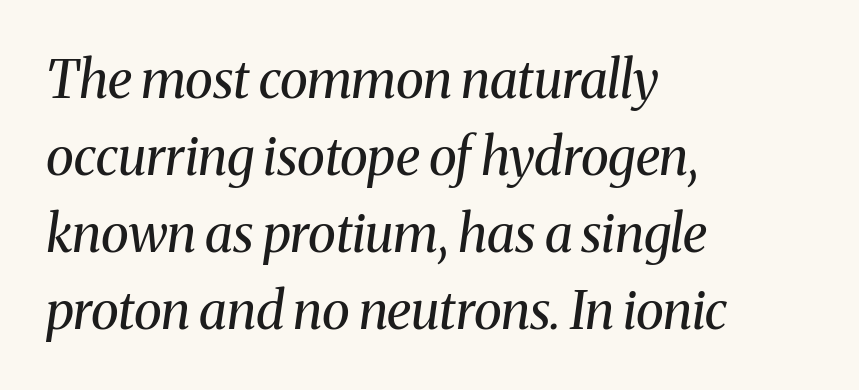
Q: Is the text bold? A: No.
Q: Is the text italic (slanted)? A: Yes, it leans right by about 8 degrees.
Q: Is the typeface a serif or a sans-serif typeface? A: Serif.
Q: Is the text underlined? A: No.
Q: How is the paragraph aligned? A: Left-aligned.
Q: Is the spacing between letters normal or unusually wide? A: Normal.
Q: Is the spacing between lines tight, normal or loose? A: Normal.
Q: Width (condensed, normal, or wide)? A: Normal.
Q: Stroke contrast? A: Medium.
Q: x-height? A: Medium.
Q: Monospaced? A: No.
